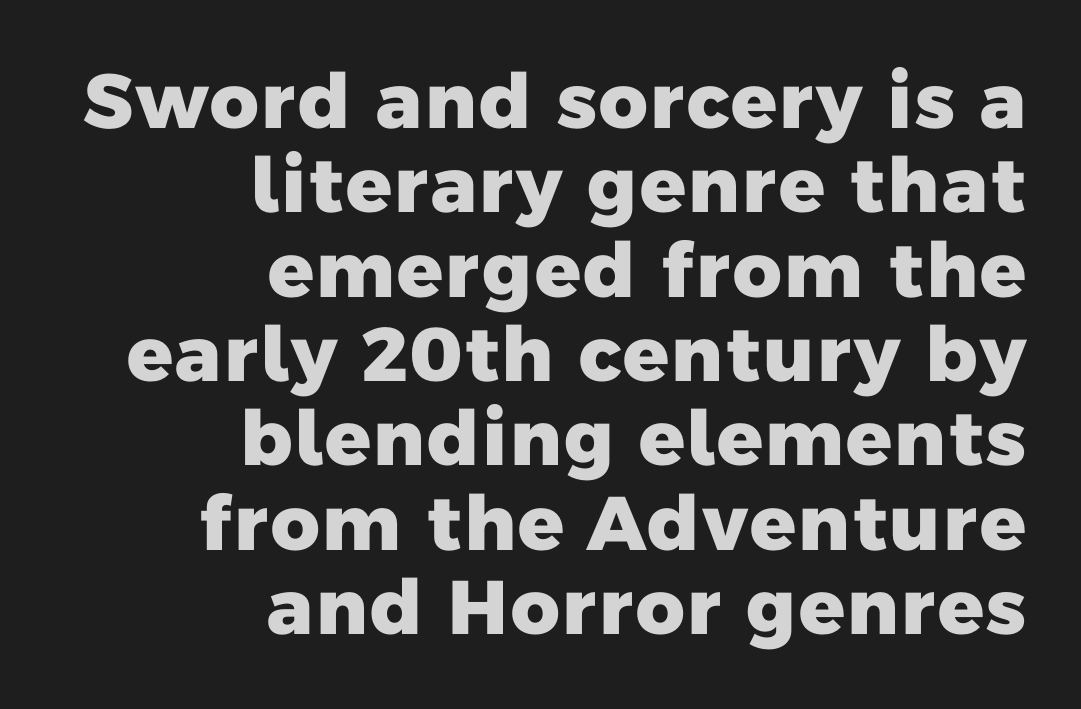
Q: Is the text bold? A: Yes.
Q: Is the typeface a serif or a sans-serif typeface? A: Sans-serif.
Q: Is the text underlined? A: No.
Q: How is the paragraph aligned? A: Right-aligned.
Q: Is the spacing between letters normal or unusually wide? A: Normal.
Q: Is the spacing between lines tight, normal or loose? A: Tight.
Q: Width (condensed, normal, or wide)? A: Normal.
Q: Stroke contrast? A: Low.
Q: x-height? A: Medium.
Q: Monospaced? A: No.
